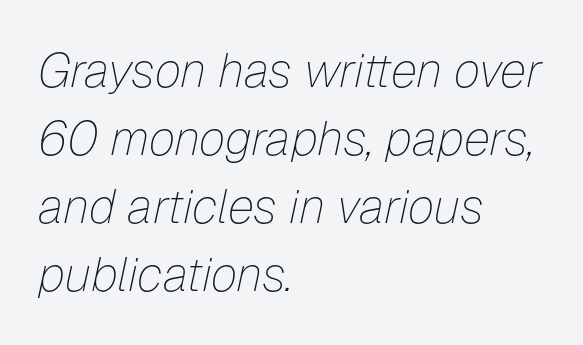
Q: Is the text bold? A: No.
Q: Is the text italic (slanted)? A: Yes, it leans right by about 12 degrees.
Q: Is the text underlined? A: No.
Q: How is the paragraph aligned? A: Left-aligned.
Q: Is the spacing between letters normal or unusually wide? A: Normal.
Q: Is the spacing between lines tight, normal or loose? A: Normal.
Q: Width (condensed, normal, or wide)? A: Normal.
Q: Stroke contrast? A: Low.
Q: x-height? A: Medium.
Q: Monospaced? A: No.
